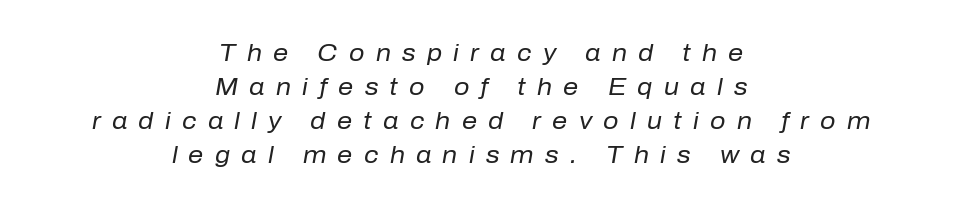
The image shows 24 px text type, italic (leaning right); set centered, normal line spacing (1.42x), unusually wide letter spacing (+0.47 em), not underlined.
